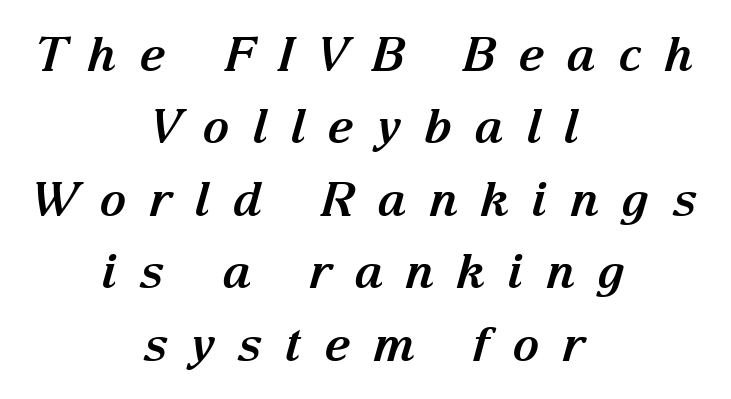
{"serif": "yes", "italic": "yes", "lean": "right", "slant_degrees": 15, "bold": "yes", "weight": "bold", "width": "normal", "stroke_contrast": "medium", "x_height": "medium", "monospaced": "no", "underline": "no", "align": "center", "line_spacing": "normal", "line_spacing_ratio": 1.54, "letter_spacing": "wide", "letter_spacing_em": 0.47, "glyph_px": 47}
